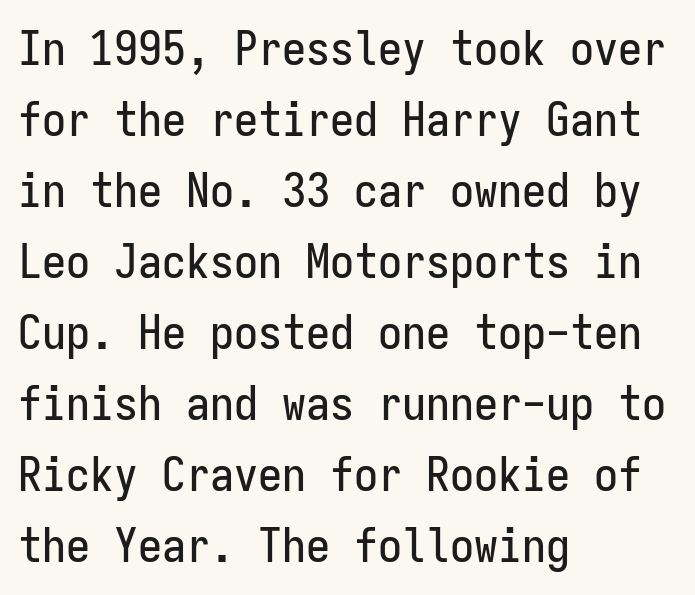
{"serif": "no", "italic": "no", "width": "condensed", "stroke_contrast": "low", "x_height": "medium", "monospaced": "yes", "underline": "no", "align": "left", "line_spacing": "normal", "line_spacing_ratio": 1.48, "letter_spacing": "normal", "letter_spacing_em": 0.0, "glyph_px": 48}
